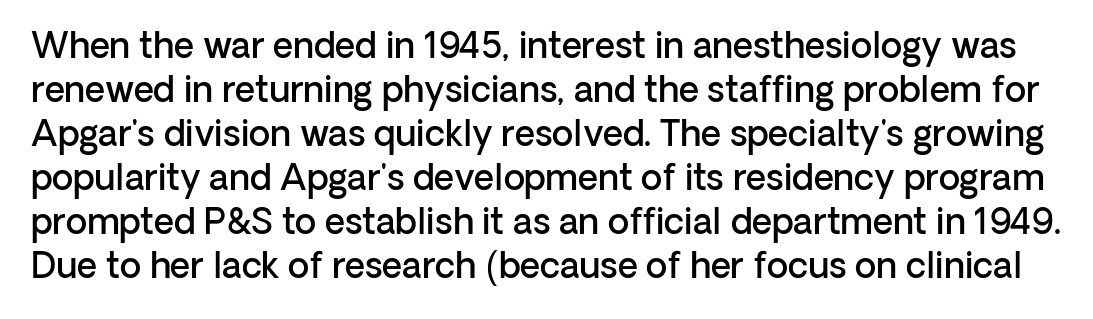
Q: Is the text bold? A: Semi-bold.
Q: Is the text italic (slanted)? A: No, it is upright.
Q: Is the typeface a serif or a sans-serif typeface? A: Sans-serif.
Q: Is the text underlined? A: No.
Q: Is the spacing between letters normal or unusually wide? A: Normal.
Q: Is the spacing between lines tight, normal or loose? A: Normal.
Q: Width (condensed, normal, or wide)? A: Normal.
Q: Stroke contrast? A: Low.
Q: x-height? A: Medium.
Q: Monospaced? A: No.
